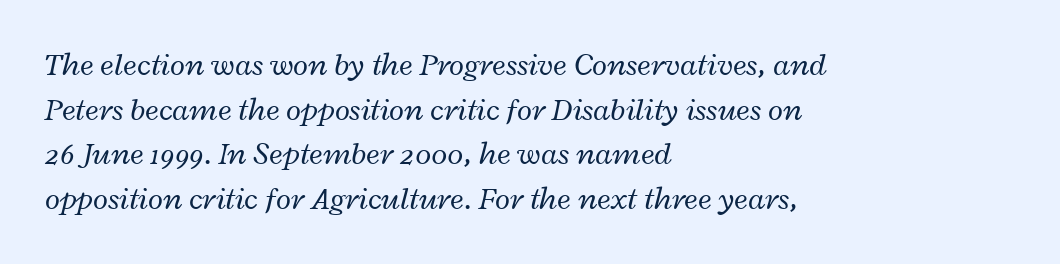
Compared with a typical body face, this is equally light or lighter still. Spacing between characters is what you'd get straight out of the box. The specimen reads as italic at a glance. Think of a printed novel: that variable character pitch is what you see here. The gap between lines stays unmarked. The lines are quadded left.
